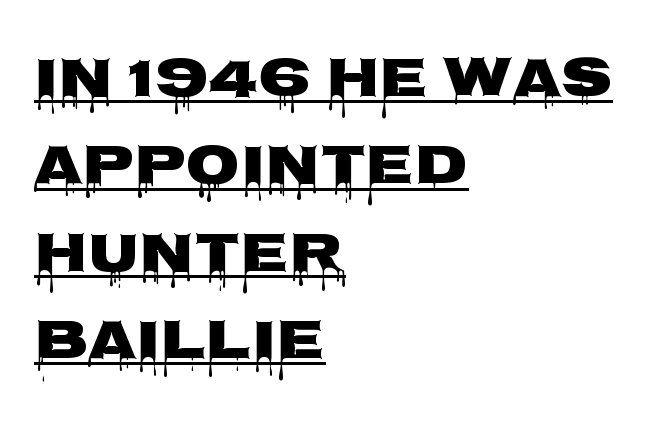
The image shows 56 px wide sans-serif type, upright; set left-aligned, normal line spacing (1.56x), normal letter spacing, underlined; low stroke contrast and a large x-height.
